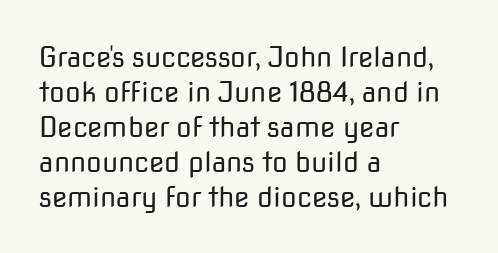
The image shows 28 px regular-weight sans-serif type, upright; set left-aligned, normal line spacing (1.25x), normal letter spacing, not underlined; low stroke contrast and a medium x-height.
